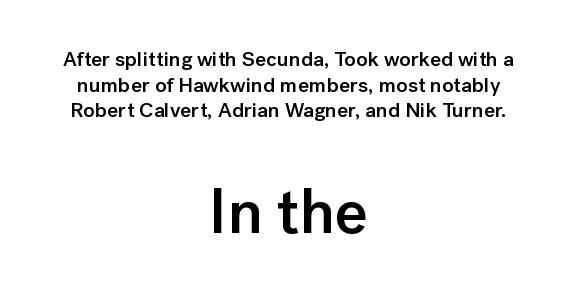
The image shows 63 px semibold sans-serif type, upright; set centered, line spacing 1.22x, normal letter spacing, not underlined; the second (bottom) block is 3.0x larger; low stroke contrast and a medium x-height.
